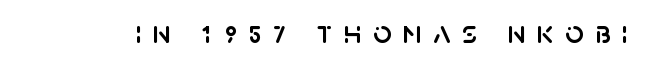
Display-style spreading of the glyphs; the letterfit is very open. Grotesque or geometric, the face here clearly has no serifs. The axis of the letterforms is exactly vertical. Underline: absent.
